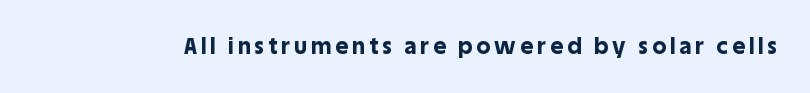
{"italic": "no", "bold": "yes", "underline": "no", "glyph_px": 22}
